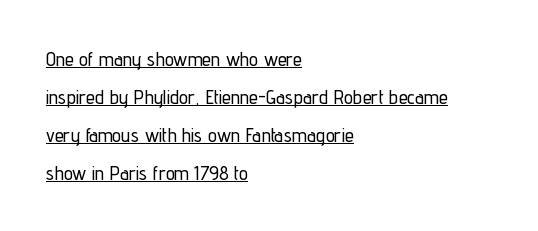
The rag falls on the right side of this text block. You could call the tracking neutral — neither tight nor loose. The passage shown is underscored from start to finish. Leading is clearly above the norm, producing a sparse column.
